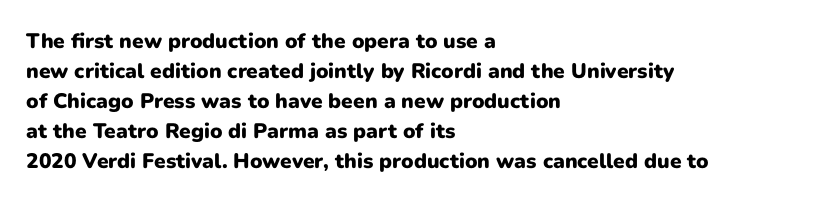
{"italic": "no", "bold": "yes", "underline": "no", "align": "left", "line_spacing": "normal", "line_spacing_ratio": 1.43, "letter_spacing": "normal", "letter_spacing_em": 0.0, "glyph_px": 21}
